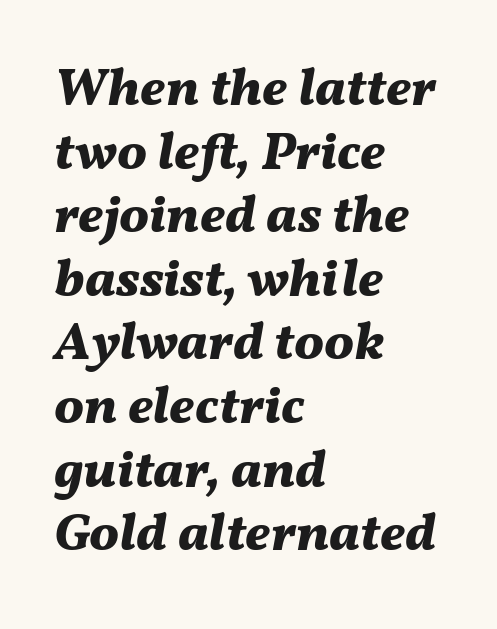
{"italic": "yes", "lean": "right", "slant_degrees": 11, "bold": "yes", "weight": "bold", "width": "normal", "stroke_contrast": "medium", "x_height": "medium", "monospaced": "no", "underline": "no", "align": "left", "line_spacing_ratio": 1.2, "letter_spacing": "normal", "letter_spacing_em": 0.0, "glyph_px": 53}
